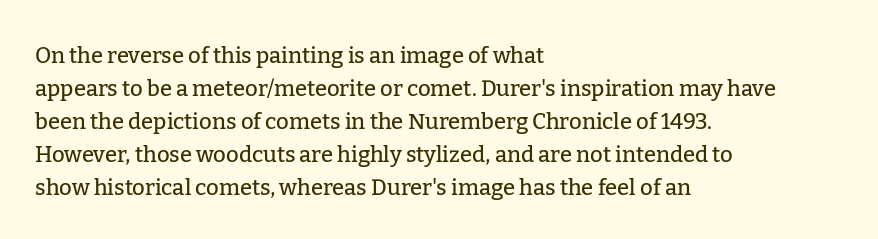
{"italic": "no", "underline": "no", "align": "left", "line_spacing": "normal", "line_spacing_ratio": 1.5, "letter_spacing": "normal", "letter_spacing_em": 0.0, "glyph_px": 22}
